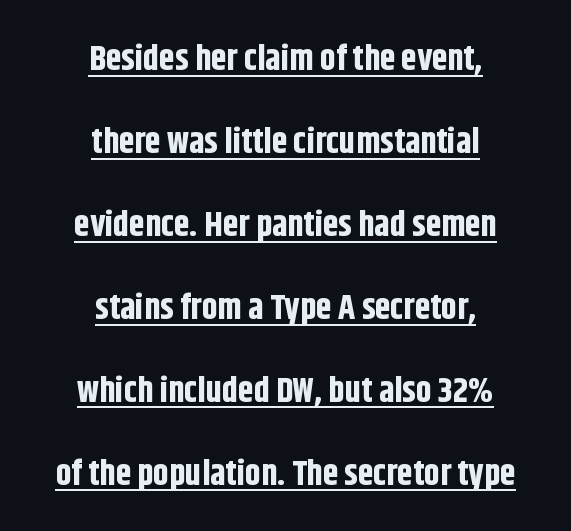
The image shows 35 px bold, condensed sans-serif type, upright; set centered, loose line spacing (2.37x), normal letter spacing, underlined; low stroke contrast and a large x-height.
